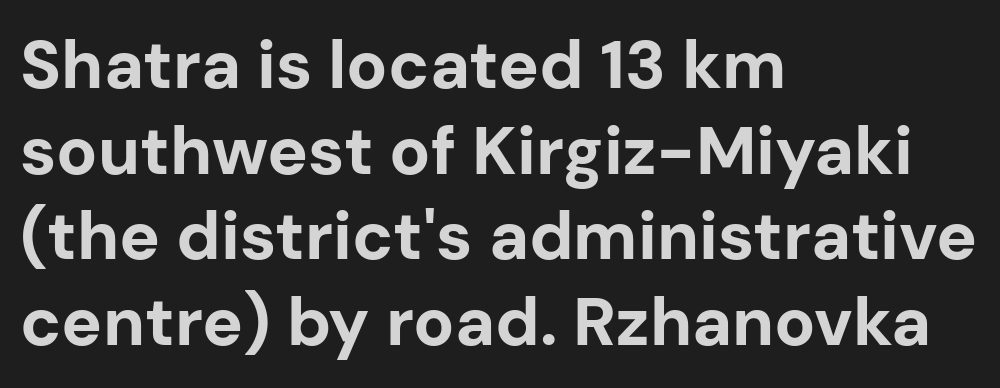
Look at the bottom of the vertical strokes: they stop flat, with no serifs. Typeset ragged right — the left edge is the straight one. Looks like regular typesetting: each glyph gets only the width it needs. Honestly, there is no underline to notice here at all. No extra tracking has been applied to these lines.
